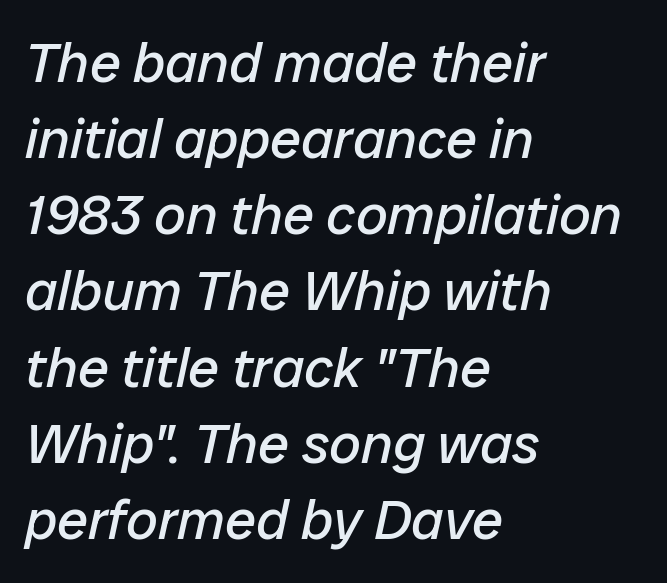
{"italic": "yes", "lean": "right", "slant_degrees": 12, "bold": "no", "weight": "regular", "width": "normal", "stroke_contrast": "low", "x_height": "medium", "monospaced": "no", "underline": "no", "align": "left", "line_spacing": "normal", "line_spacing_ratio": 1.36, "letter_spacing": "normal", "letter_spacing_em": 0.0, "glyph_px": 56}
